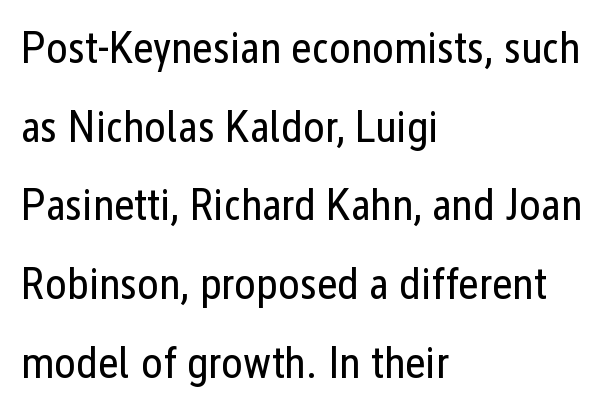
Caption: multi-line text, flush left, ragged right. The typeface has the unassuming heft of standard copy or less. Honestly, the letter spacing is just normal — you wouldn't notice it. A typesetter would call this proportional, since set widths differ per character. A typesetter would label this face a sans. Underlining? Definitely not there.
